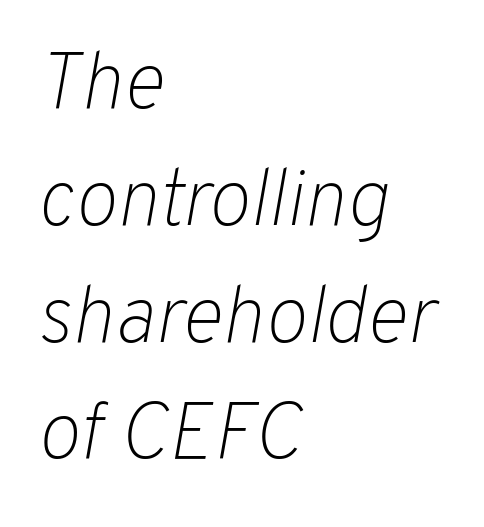
Q: Is the text bold? A: No.
Q: Is the text italic (slanted)? A: Yes, it leans right by about 10 degrees.
Q: Is the text underlined? A: No.
Q: How is the paragraph aligned? A: Left-aligned.
Q: Is the spacing between letters normal or unusually wide? A: Normal.
Q: Is the spacing between lines tight, normal or loose? A: Normal.
Q: Width (condensed, normal, or wide)? A: Normal.
Q: Stroke contrast? A: Low.
Q: x-height? A: Medium.
Q: Monospaced? A: No.
